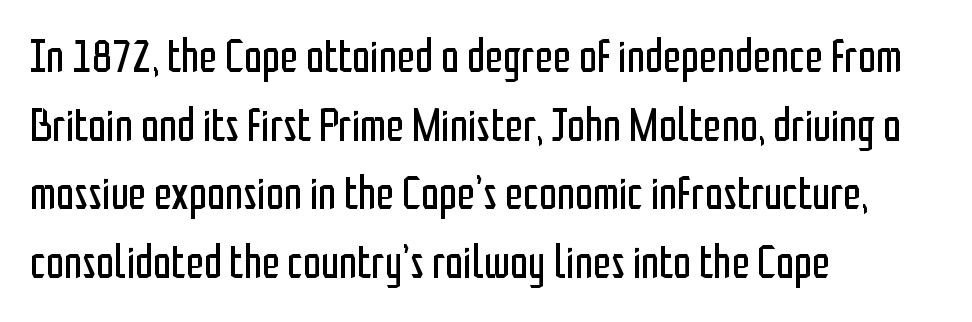
The image shows 46 px regular-weight, condensed sans-serif type, upright; set left-aligned, normal line spacing (1.49x), normal letter spacing, not underlined; low stroke contrast and a medium x-height.
